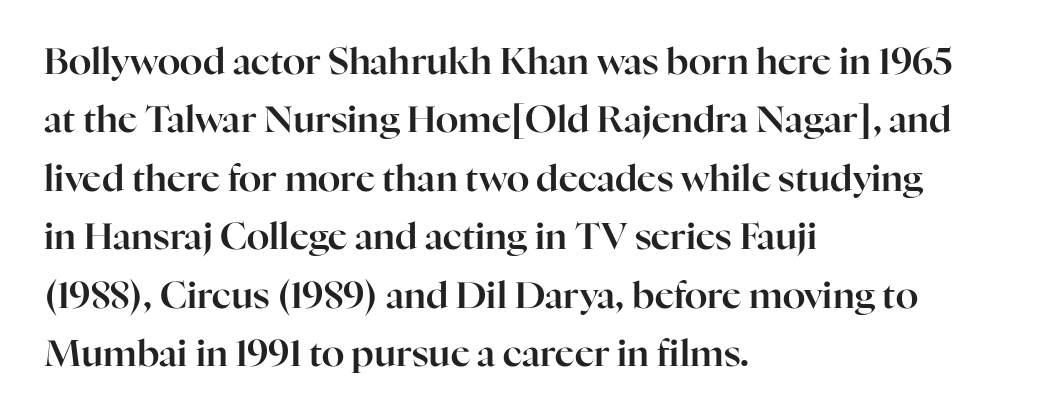
Q: Is the text italic (slanted)? A: No, it is upright.
Q: Is the typeface a serif or a sans-serif typeface? A: Serif.
Q: Is the text underlined? A: No.
Q: How is the paragraph aligned? A: Left-aligned.
Q: Is the spacing between letters normal or unusually wide? A: Normal.
Q: Is the spacing between lines tight, normal or loose? A: Normal.
Q: Width (condensed, normal, or wide)? A: Normal.
Q: Stroke contrast? A: High.
Q: x-height? A: Medium.
Q: Monospaced? A: No.
